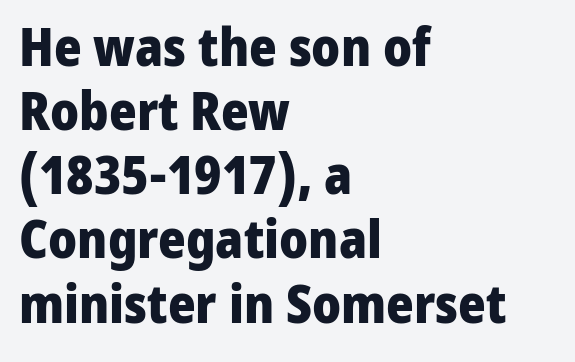
Q: Is the text bold? A: Yes.
Q: Is the text italic (slanted)? A: No, it is upright.
Q: Is the typeface a serif or a sans-serif typeface? A: Sans-serif.
Q: Is the text underlined? A: No.
Q: How is the paragraph aligned? A: Left-aligned.
Q: Is the spacing between letters normal or unusually wide? A: Normal.
Q: Width (condensed, normal, or wide)? A: Normal.
Q: Stroke contrast? A: Low.
Q: x-height? A: Medium.
Q: Monospaced? A: No.
